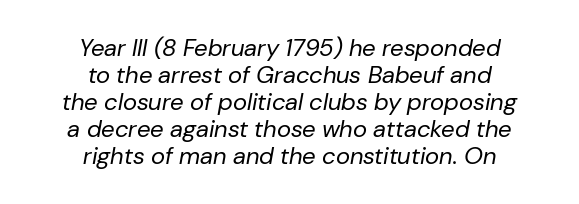
{"italic": "yes", "lean": "right", "slant_degrees": 10, "bold": "no", "underline": "no", "align": "center", "line_spacing": "tight", "line_spacing_ratio": 1.12, "letter_spacing": "normal", "letter_spacing_em": 0.0, "glyph_px": 24}
